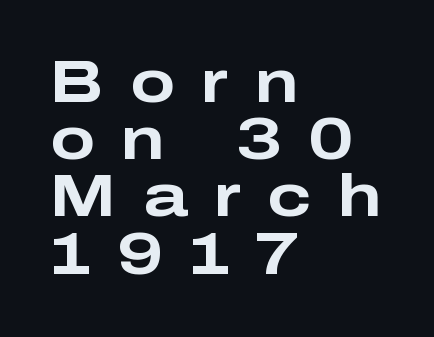
Look at the bottom of the vertical strokes: they stop flat, with no serifs. The area under the type is left untouched. These lines were composed using upright roman letters. In CSS terms this would be text-align: left.
